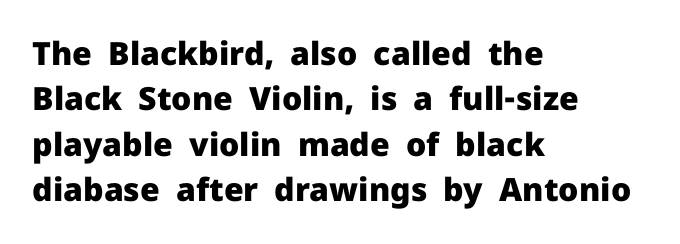
{"serif": "no", "italic": "no", "bold": "yes", "weight": "heavy", "width": "normal", "stroke_contrast": "low", "x_height": "medium", "monospaced": "no", "underline": "no", "align": "left", "line_spacing": "normal", "line_spacing_ratio": 1.42, "letter_spacing": "normal", "letter_spacing_em": 0.0, "glyph_px": 32}
